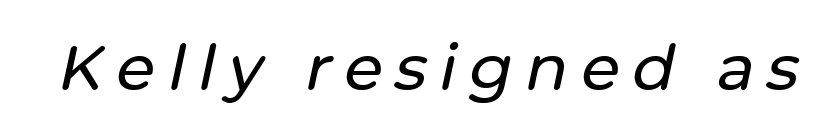
The image shows 63 px text type, italic (leaning right); set unusually wide letter spacing (+0.2 em), not underlined; low stroke contrast and a medium x-height.
